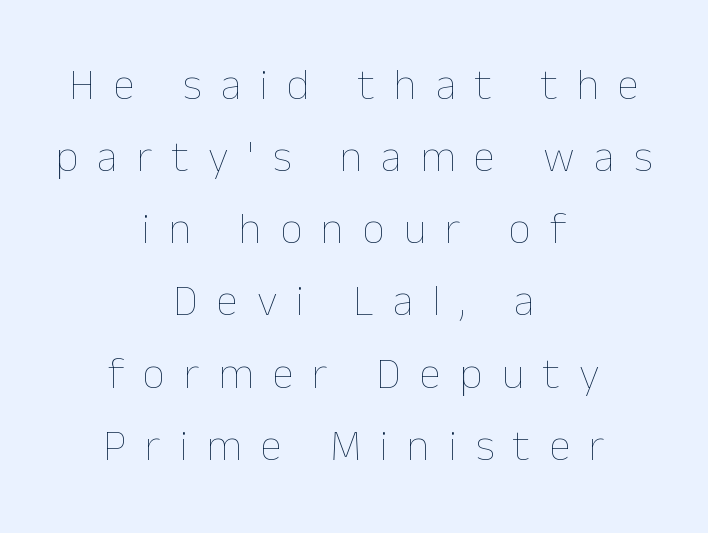
{"italic": "no", "bold": "no", "weight": "thin", "width": "normal", "stroke_contrast": "low", "x_height": "medium", "monospaced": "no", "underline": "no", "align": "center", "line_spacing": "normal", "line_spacing_ratio": 1.64, "letter_spacing": "wide", "letter_spacing_em": 0.43, "glyph_px": 44}
